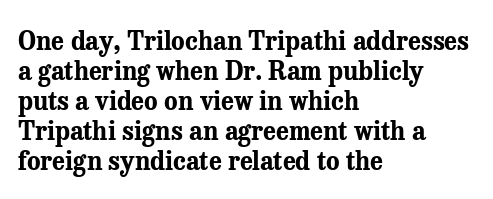
{"italic": "no", "bold": "yes", "underline": "no", "align": "left", "line_spacing_ratio": 1.2, "letter_spacing": "normal", "letter_spacing_em": 0.0, "glyph_px": 25}
